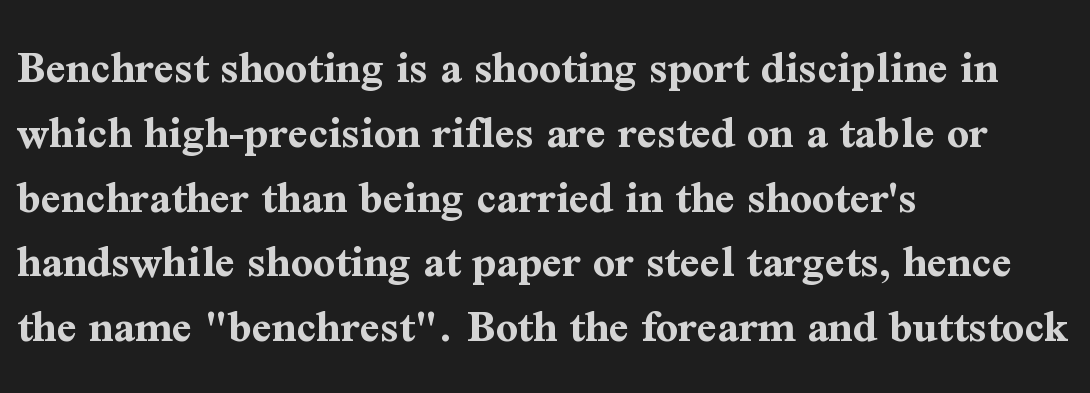
Q: Is the text bold? A: Yes.
Q: Is the text italic (slanted)? A: No, it is upright.
Q: Is the typeface a serif or a sans-serif typeface? A: Serif.
Q: Is the text underlined? A: No.
Q: How is the paragraph aligned? A: Left-aligned.
Q: Is the spacing between letters normal or unusually wide? A: Normal.
Q: Is the spacing between lines tight, normal or loose? A: Normal.
Q: Width (condensed, normal, or wide)? A: Normal.
Q: Stroke contrast? A: Medium.
Q: x-height? A: Medium.
Q: Monospaced? A: No.
